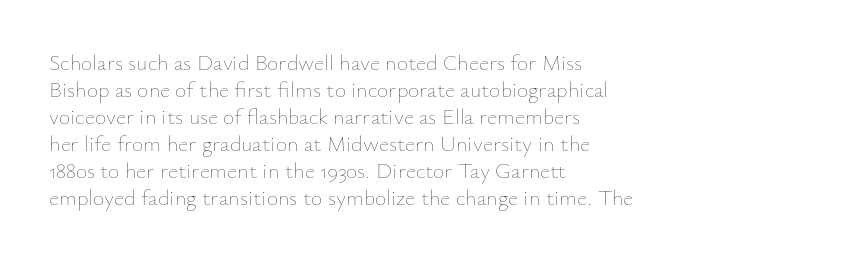
The image shows 22 px text type, upright; set left-aligned, line spacing 1.23x, normal letter spacing, not underlined.
